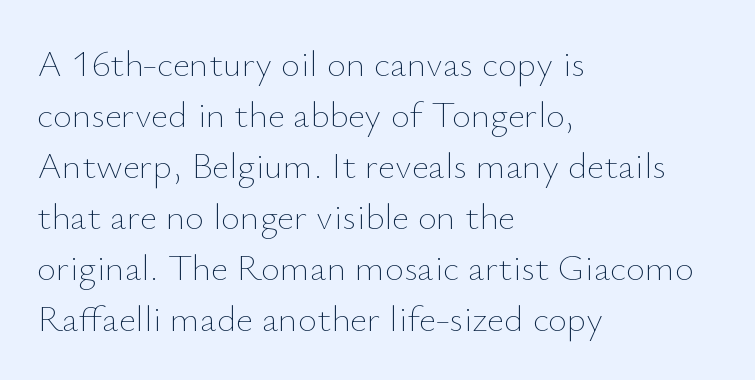
The image shows 37 px thin type, upright; set left-aligned, normal line spacing (1.38x), normal letter spacing, not underlined; low stroke contrast and a small x-height.
